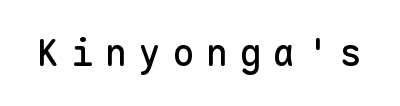
Q: Is the text italic (slanted)? A: No, it is upright.
Q: Is the typeface a serif or a sans-serif typeface? A: Sans-serif.
Q: Is the text underlined? A: No.
Q: Is the spacing between letters normal or unusually wide? A: Unusually wide.
Q: Width (condensed, normal, or wide)? A: Normal.
Q: Stroke contrast? A: Low.
Q: x-height? A: Medium.
Q: Monospaced? A: Yes.
